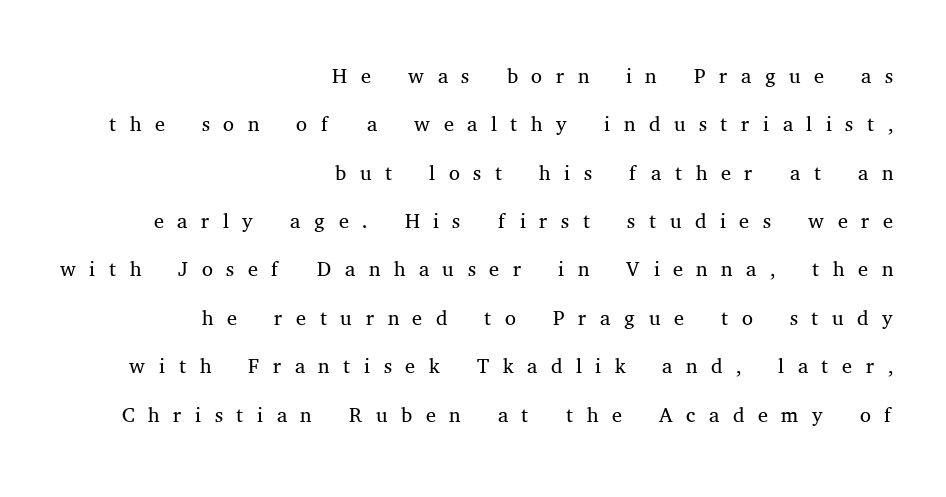
Q: Is the text bold? A: No.
Q: Is the text italic (slanted)? A: No, it is upright.
Q: Is the typeface a serif or a sans-serif typeface? A: Serif.
Q: Is the text underlined? A: No.
Q: How is the paragraph aligned? A: Right-aligned.
Q: Is the spacing between letters normal or unusually wide? A: Unusually wide.
Q: Is the spacing between lines tight, normal or loose? A: Normal.
Q: Width (condensed, normal, or wide)? A: Normal.
Q: Stroke contrast? A: Medium.
Q: x-height? A: Medium.
Q: Monospaced? A: No.
